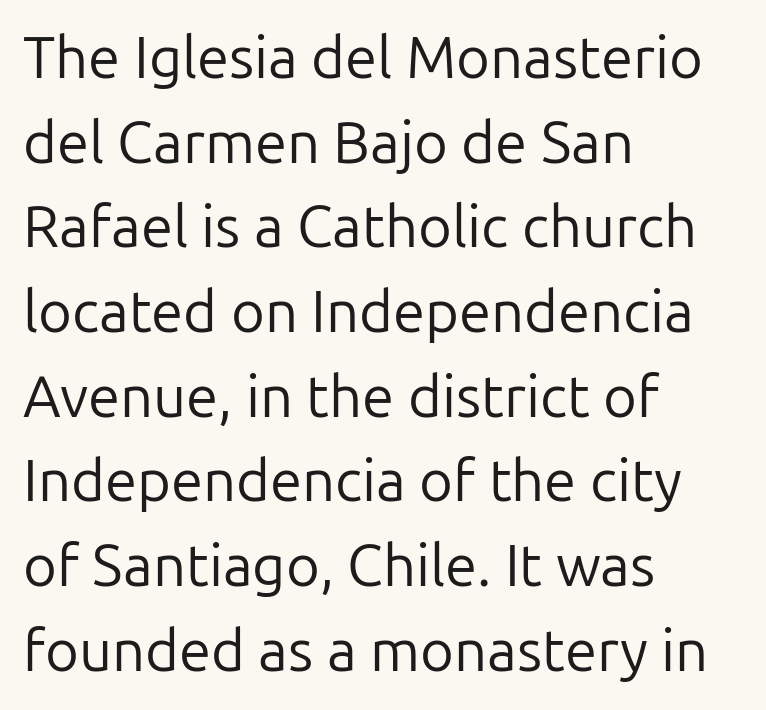
Q: Is the text bold? A: No.
Q: Is the text italic (slanted)? A: No, it is upright.
Q: Is the typeface a serif or a sans-serif typeface? A: Sans-serif.
Q: Is the text underlined? A: No.
Q: How is the paragraph aligned? A: Left-aligned.
Q: Is the spacing between letters normal or unusually wide? A: Normal.
Q: Is the spacing between lines tight, normal or loose? A: Normal.
Q: Width (condensed, normal, or wide)? A: Normal.
Q: Stroke contrast? A: Low.
Q: x-height? A: Medium.
Q: Monospaced? A: No.
